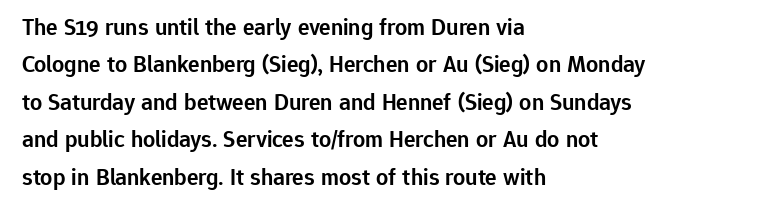
Summary of vertical rhythm: regular, with standard interline spacing. Do the letters lean? They stand straight. The passage is arranged the way most books set body copy — flush left. Bare-footed words on every line. The gaps between neighbouring characters are ordinary and unremarkable.
